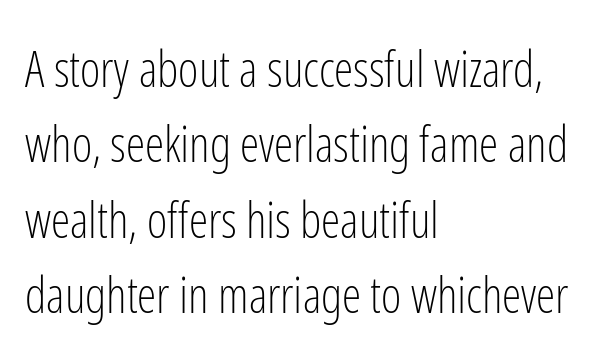
Q: Is the text bold? A: No.
Q: Is the text italic (slanted)? A: No, it is upright.
Q: Is the typeface a serif or a sans-serif typeface? A: Sans-serif.
Q: Is the text underlined? A: No.
Q: How is the paragraph aligned? A: Left-aligned.
Q: Is the spacing between letters normal or unusually wide? A: Normal.
Q: Is the spacing between lines tight, normal or loose? A: Normal.
Q: Width (condensed, normal, or wide)? A: Condensed.
Q: Stroke contrast? A: Low.
Q: x-height? A: Medium.
Q: Monospaced? A: No.
